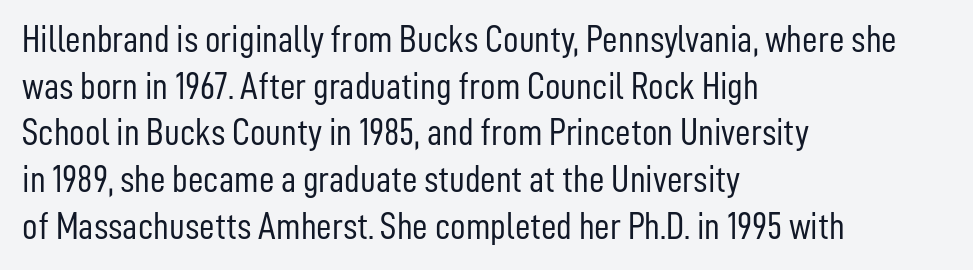
Q: Is the text bold? A: No.
Q: Is the text italic (slanted)? A: No, it is upright.
Q: Is the typeface a serif or a sans-serif typeface? A: Sans-serif.
Q: Is the text underlined? A: No.
Q: How is the paragraph aligned? A: Left-aligned.
Q: Is the spacing between letters normal or unusually wide? A: Normal.
Q: Width (condensed, normal, or wide)? A: Condensed.
Q: Stroke contrast? A: Low.
Q: x-height? A: Medium.
Q: Monospaced? A: No.
